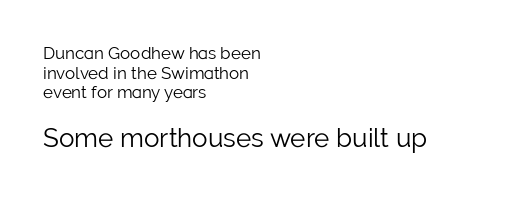
Q: Is the text bold? A: No.
Q: Is the text italic (slanted)? A: No, it is upright.
Q: Is the text underlined? A: No.
Q: How is the paragraph aligned? A: Left-aligned.
Q: Is the spacing between letters normal or unusually wide? A: Normal.
Q: Is the spacing between lines tight, normal or loose? A: Tight.
Q: Which block of text is set in a larger size, the first (top) or the second (bottom)? A: The second (bottom) one.
